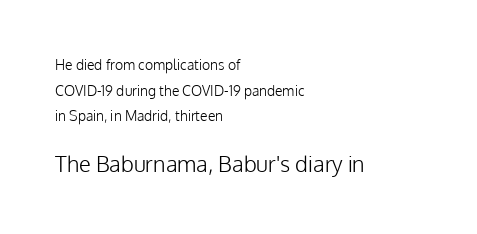
The image shows 22 px text type, upright; set left-aligned, line spacing 1.83x, normal letter spacing, not underlined; the second (bottom) block is 1.57x larger.
